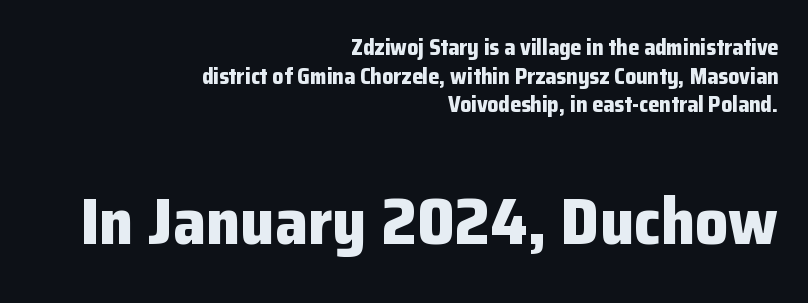
The image shows 66 px bold sans-serif type, upright; set right-aligned, normal line spacing (1.3x), normal letter spacing, not underlined; the second (bottom) block is 3.0x larger; low stroke contrast and a medium x-height.
